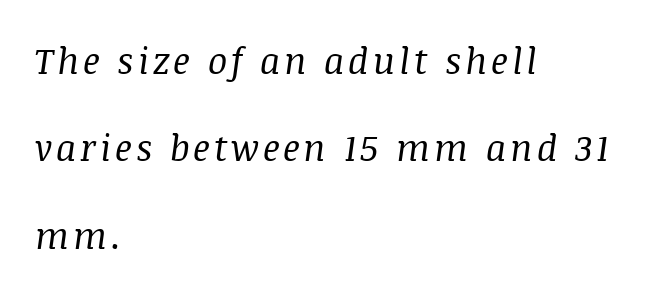
The image shows 36 px regular-weight serif type, italic (leaning right); set left-aligned, loose line spacing (2.43x), not underlined; medium stroke contrast and a large x-height.
